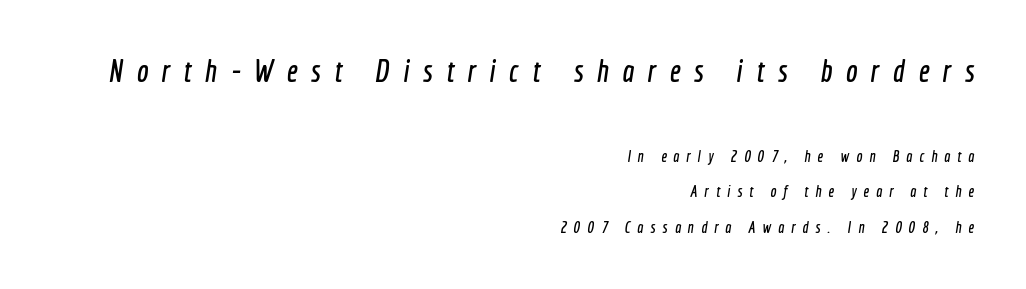
The image shows 31 px condensed sans-serif type; set right-aligned, loose line spacing (2.22x), unusually wide letter spacing (+0.44 em), not underlined; the first (top) block is 1.94x larger; a medium x-height.
